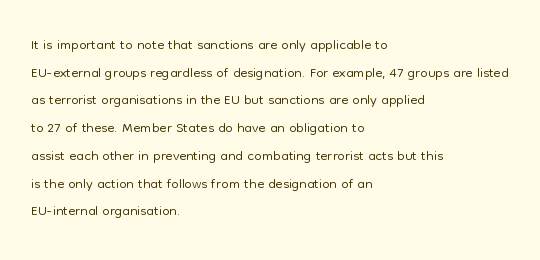
{"italic": "no", "bold": "no", "underline": "no", "align": "left", "line_spacing": "normal", "line_spacing_ratio": 1.32, "letter_spacing": "normal", "letter_spacing_em": 0.0, "glyph_px": 21}
